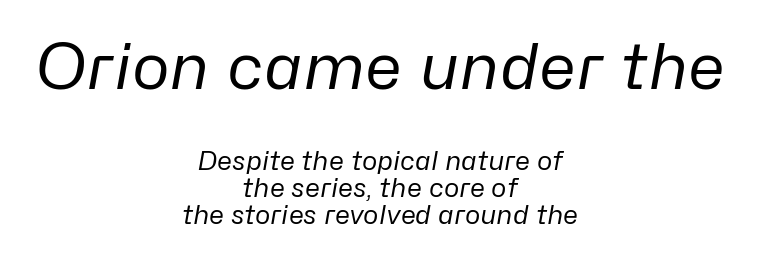
{"italic": "yes", "lean": "right", "slant_degrees": 10, "bold": "no", "weight": "regular", "width": "normal", "stroke_contrast": "low", "x_height": "medium", "monospaced": "no", "underline": "no", "align": "center", "line_spacing": "tight", "line_spacing_ratio": 1.03, "letter_spacing": "normal", "letter_spacing_em": 0.0, "larger_block": "first", "size_ratio": 2.46, "glyph_px": 64}
